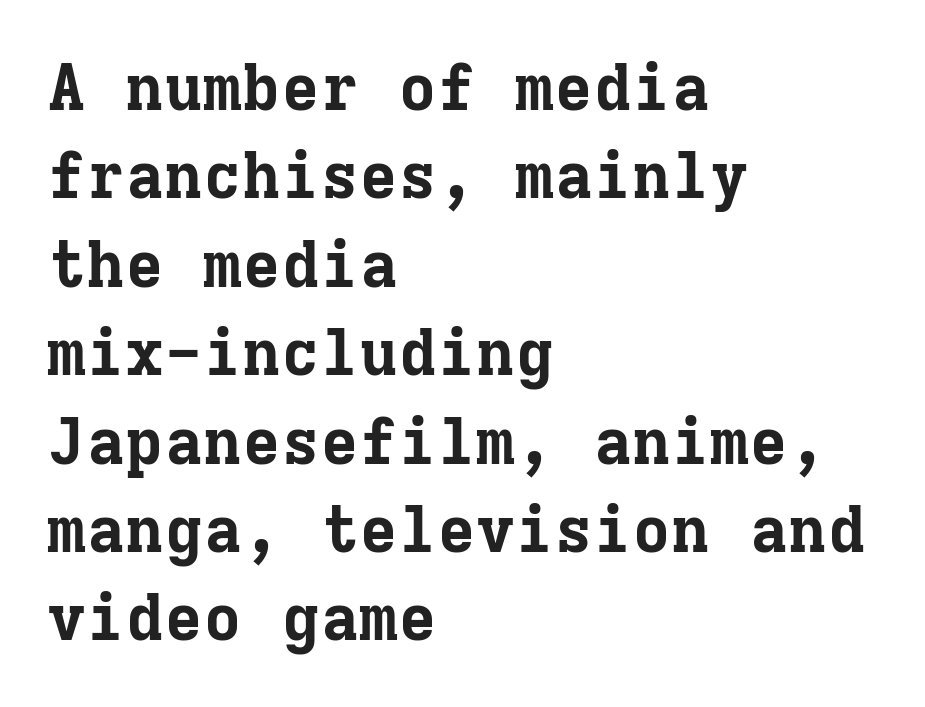
{"serif": "yes", "italic": "no", "bold": "yes", "weight": "bold", "width": "normal", "stroke_contrast": "low", "x_height": "medium", "monospaced": "yes", "underline": "no", "align": "left", "line_spacing": "normal", "line_spacing_ratio": 1.36, "letter_spacing": "normal", "letter_spacing_em": 0.0, "glyph_px": 65}
